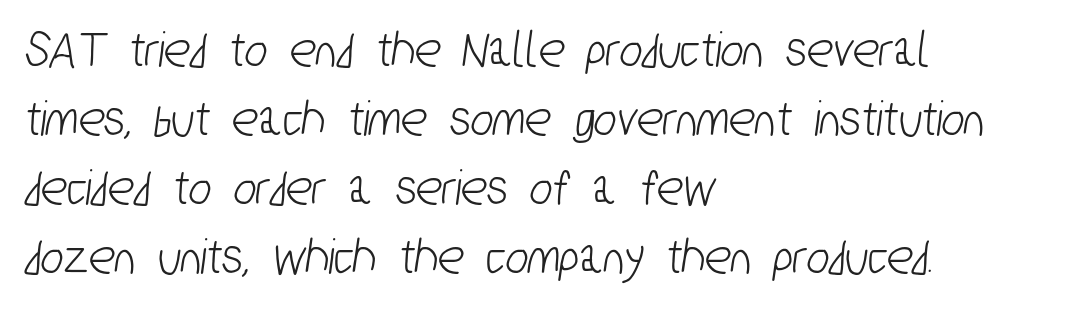
The image shows 54 px condensed sans-serif type; set left-aligned, normal line spacing (1.28x), normal letter spacing, not underlined; low stroke contrast and a medium x-height.
